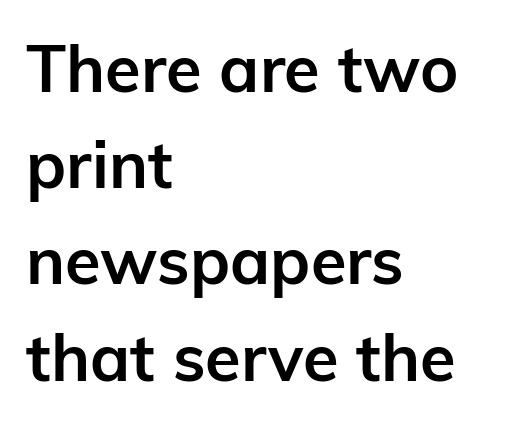
{"serif": "no", "italic": "no", "bold": "yes", "weight": "semibold", "width": "normal", "stroke_contrast": "low", "x_height": "medium", "monospaced": "no", "underline": "no", "align": "left", "line_spacing": "normal", "line_spacing_ratio": 1.48, "letter_spacing": "normal", "letter_spacing_em": 0.0, "glyph_px": 65}
